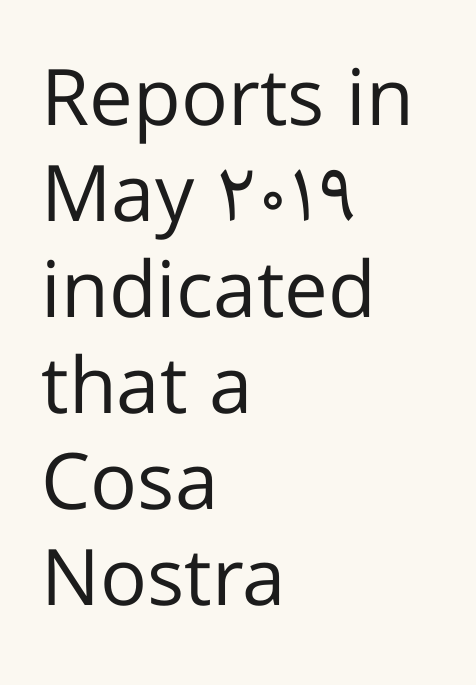
The passage shown is typed in a proportional face where columns would drift. Note: no serifs on the glyphs. Heft: none added — not bold. Each row of text sits above clean, open space.
